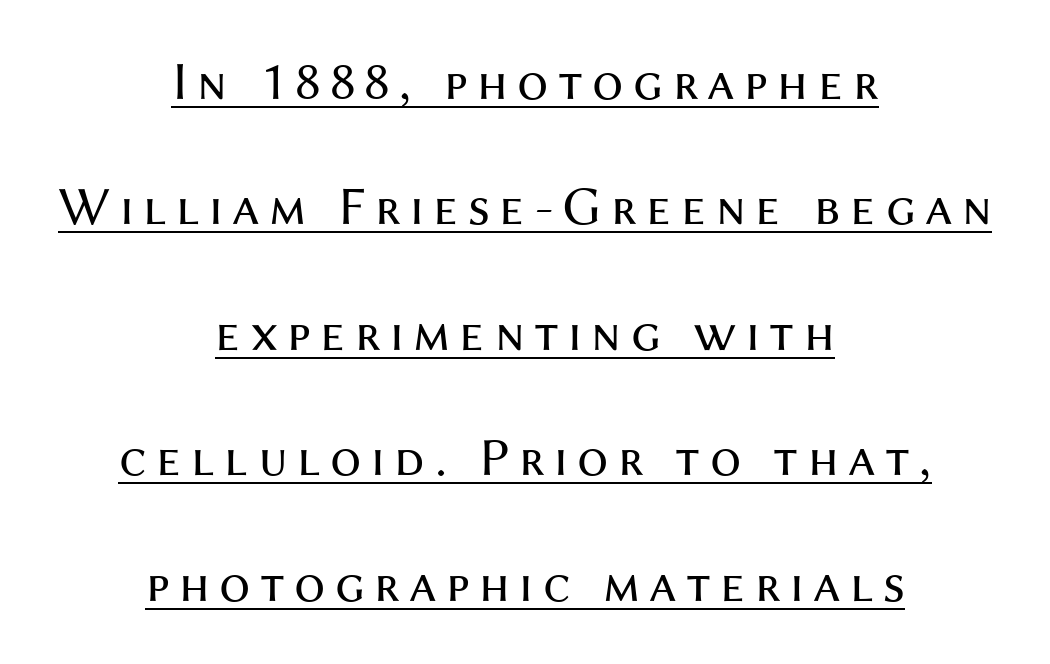
Q: Is the text bold? A: No.
Q: Is the text italic (slanted)? A: No, it is upright.
Q: Is the typeface a serif or a sans-serif typeface? A: Sans-serif.
Q: Is the text underlined? A: Yes.
Q: How is the paragraph aligned? A: Centered.
Q: Is the spacing between lines tight, normal or loose? A: Loose.
Q: Width (condensed, normal, or wide)? A: Normal.
Q: Stroke contrast? A: Medium.
Q: x-height? A: Medium.
Q: Monospaced? A: No.
